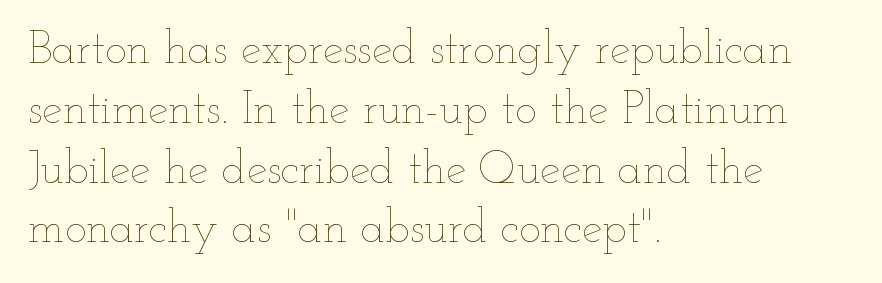
Q: Is the text bold? A: No.
Q: Is the text italic (slanted)? A: No, it is upright.
Q: Is the text underlined? A: No.
Q: How is the paragraph aligned? A: Left-aligned.
Q: Is the spacing between letters normal or unusually wide? A: Normal.
Q: Is the spacing between lines tight, normal or loose? A: Normal.
Q: Width (condensed, normal, or wide)? A: Wide.
Q: Stroke contrast? A: Low.
Q: x-height? A: Small.
Q: Monospaced? A: No.
